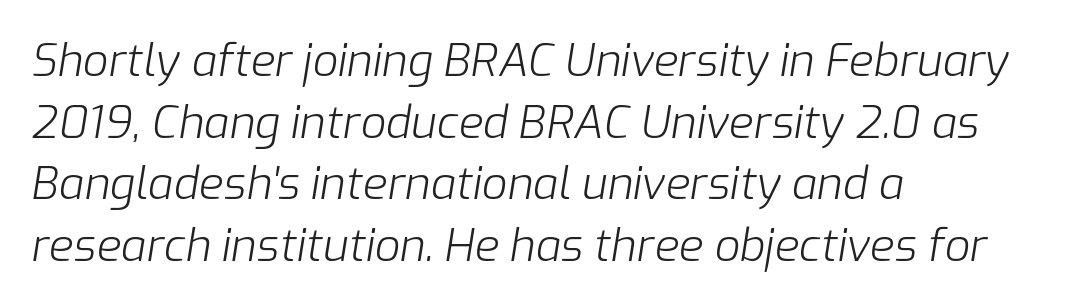
How are the letters spaced? Ordinarily, with no added tracking. Varying glyph widths throughout — classic text-font behaviour. If you drew a ruler down the left edge, every line would touch it. Emphasis-style slanted type is in use. This rendering features lettering with no underline. Baseline-to-baseline distance is the conventional proportion of letter height.
